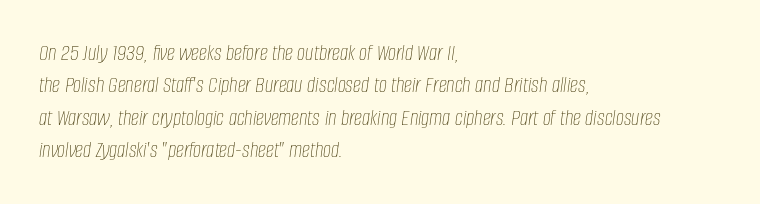
The image shows 23 px text type, italic (leaning right); set left-aligned, normal line spacing (1.41x), normal letter spacing, not underlined.
